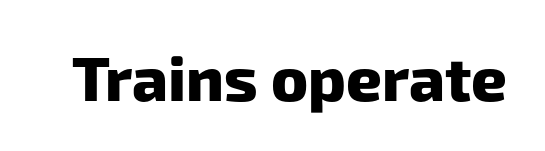
Q: Is the text bold? A: Yes.
Q: Is the typeface a serif or a sans-serif typeface? A: Sans-serif.
Q: Is the text underlined? A: No.
Q: Is the spacing between letters normal or unusually wide? A: Normal.
Q: Width (condensed, normal, or wide)? A: Normal.
Q: Stroke contrast? A: Low.
Q: x-height? A: Medium.
Q: Monospaced? A: No.
